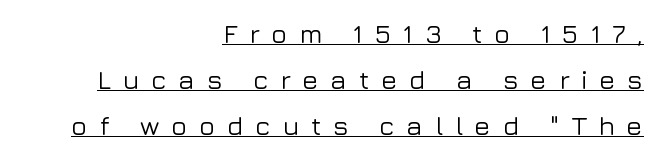
Casual observation: everything's shoved over to the right. The passage shown has open, widely tracked lettering throughout. Italic: no, the glyphs are upright roman. This sample carries an underscore along the baseline area.
